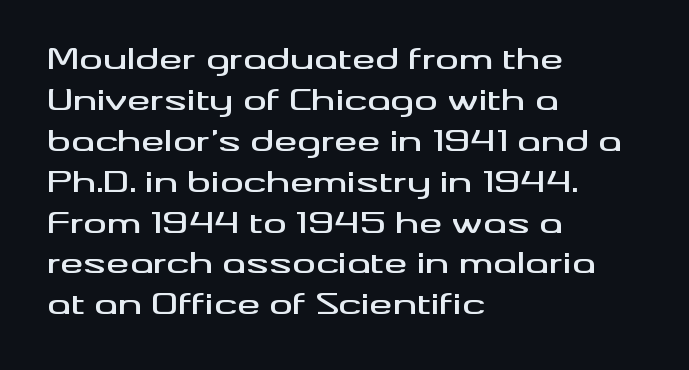
{"serif": "no", "italic": "no", "width": "wide", "stroke_contrast": "medium", "x_height": "small", "monospaced": "no", "underline": "no", "align": "left", "line_spacing": "normal", "line_spacing_ratio": 1.41, "letter_spacing": "normal", "letter_spacing_em": 0.0, "glyph_px": 29}
